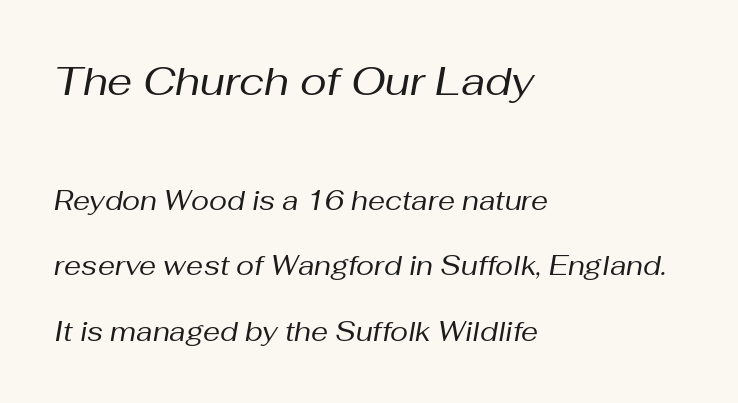
Q: Is the text bold? A: No.
Q: Is the text italic (slanted)? A: Yes, it leans right by about 10 degrees.
Q: Is the text underlined? A: No.
Q: How is the paragraph aligned? A: Left-aligned.
Q: Is the spacing between letters normal or unusually wide? A: Normal.
Q: Is the spacing between lines tight, normal or loose? A: Loose.
Q: Which block of text is set in a larger size, the first (top) or the second (bottom)? A: The first (top) one.
Q: Width (condensed, normal, or wide)? A: Normal.
Q: Stroke contrast? A: Medium.
Q: x-height? A: Medium.
Q: Monospaced? A: No.
